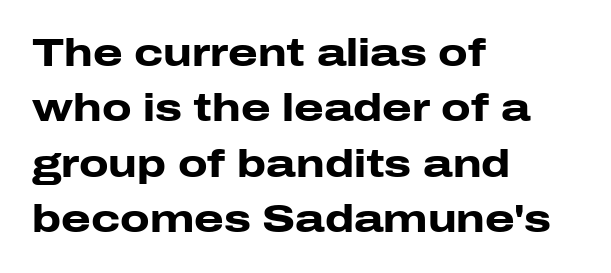
The image shows 38 px heavy, wide sans-serif type, upright; set left-aligned, normal line spacing (1.46x), normal letter spacing, not underlined; low stroke contrast and a medium x-height.
